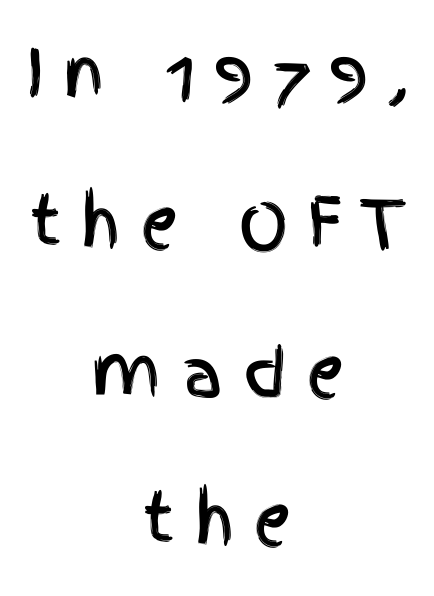
{"serif": "no", "italic": "no", "width": "condensed", "x_height": "large", "monospaced": "no", "underline": "no", "align": "center", "line_spacing": "loose", "line_spacing_ratio": 2.25, "letter_spacing": "wide", "letter_spacing_em": 0.29, "glyph_px": 66}
